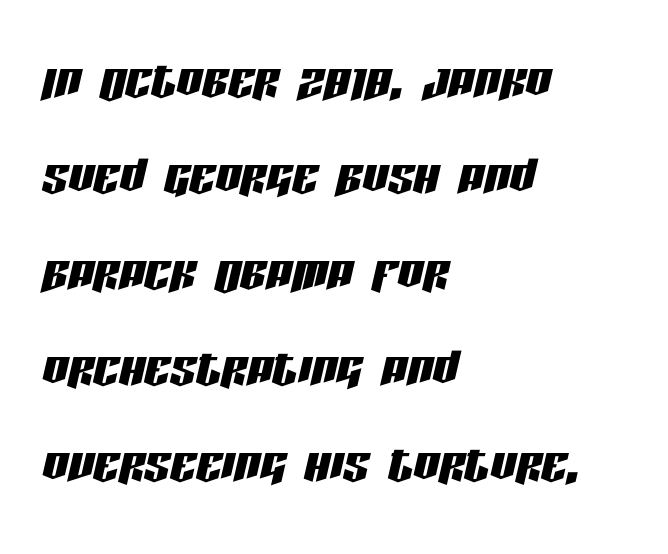
The image shows 64 px condensed type, italic (leaning right); set left-aligned, normal line spacing (1.5x), normal letter spacing, not underlined; low stroke contrast and a large x-height.
